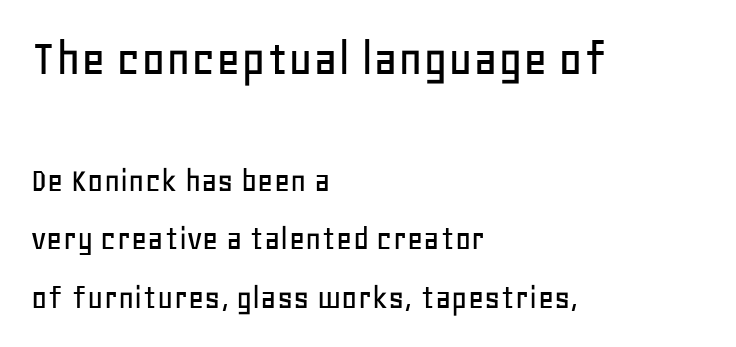
{"serif": "no", "italic": "no", "width": "normal", "stroke_contrast": "low", "x_height": "large", "monospaced": "no", "underline": "no", "align": "left", "line_spacing": "normal", "line_spacing_ratio": 1.67, "letter_spacing": "normal", "letter_spacing_em": 0.0, "larger_block": "first", "size_ratio": 1.51, "glyph_px": 53}
